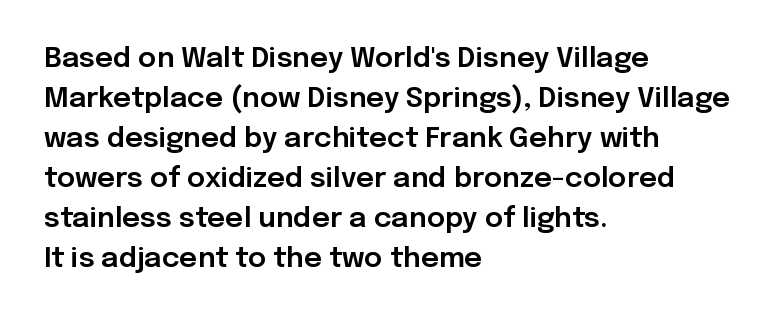
The image shows 28 px sans-serif type, upright; set left-aligned, normal line spacing (1.43x), normal letter spacing, not underlined; low stroke contrast and a medium x-height.
